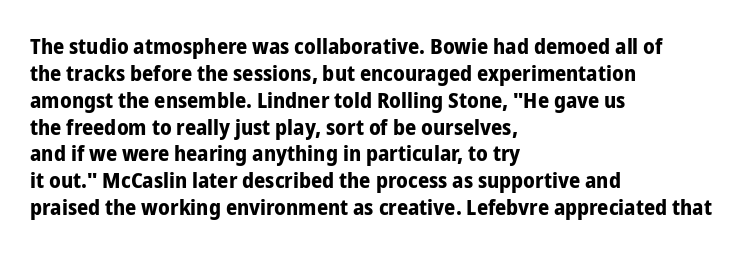
A typesetter would mark this as roman, not italic. What stands out about the letter spacing? Nothing — it is the standard amount. The baseline area is clear. Caption: bold face, heavy strokes.
